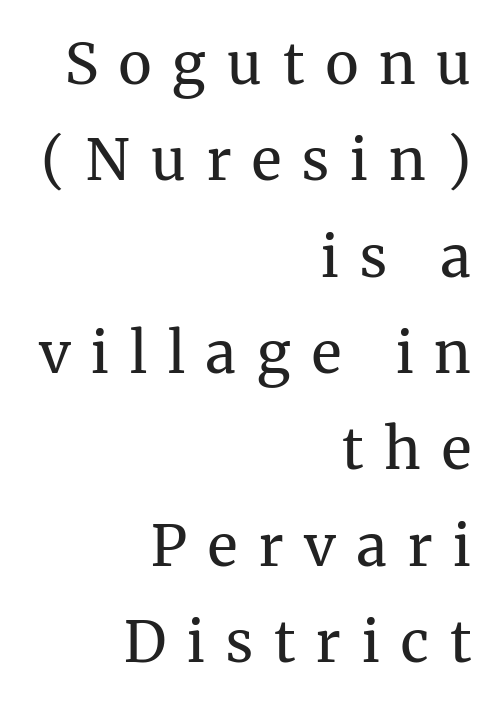
The image shows 57 px regular-weight serif type, upright; set right-aligned, normal line spacing (1.69x), unusually wide letter spacing (+0.37 em), not underlined; medium stroke contrast and a medium x-height.
